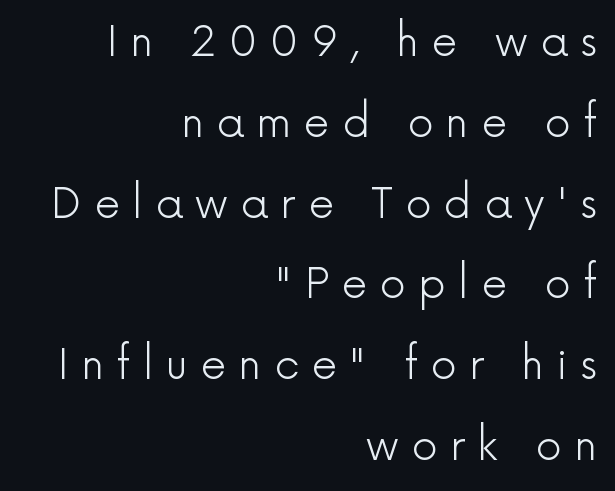
The image shows 41 px light sans-serif type, upright; set right-aligned, loose line spacing (1.97x), unusually wide letter spacing (+0.3 em), not underlined; a medium x-height.
